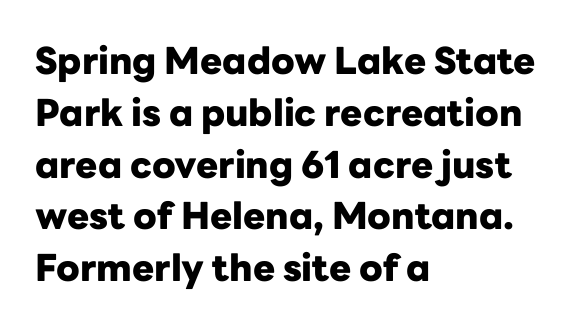
{"serif": "no", "italic": "no", "bold": "yes", "weight": "heavy", "width": "normal", "stroke_contrast": "low", "x_height": "medium", "monospaced": "no", "underline": "no", "align": "left", "line_spacing": "normal", "line_spacing_ratio": 1.4, "letter_spacing": "normal", "letter_spacing_em": 0.0, "glyph_px": 37}
